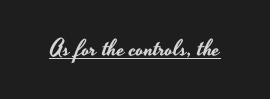
You can see a thin bar hugging the bottom of the glyphs. This rendering leaves character spacing at its baseline value.
